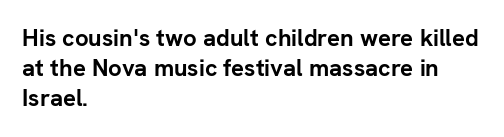
{"italic": "no", "bold": "yes", "underline": "no", "align": "left", "line_spacing": "normal", "line_spacing_ratio": 1.26, "letter_spacing": "normal", "letter_spacing_em": 0.0, "glyph_px": 24}
